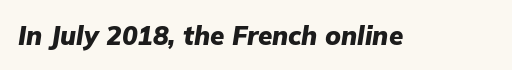
{"italic": "yes", "lean": "right", "slant_degrees": 9, "bold": "yes", "underline": "no", "letter_spacing": "normal", "letter_spacing_em": 0.0, "glyph_px": 26}
